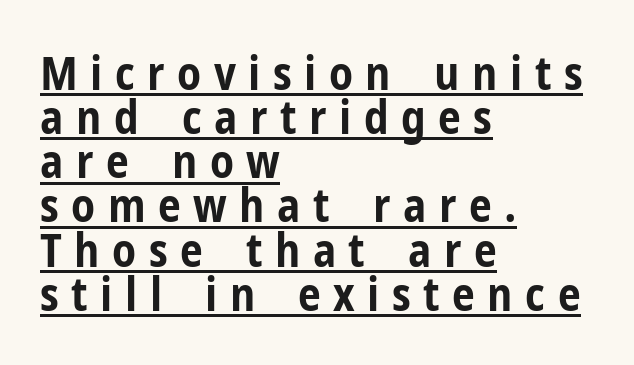
{"serif": "no", "italic": "no", "bold": "yes", "weight": "bold", "width": "condensed", "stroke_contrast": "low", "x_height": "medium", "monospaced": "no", "underline": "yes", "align": "left", "line_spacing": "tight", "line_spacing_ratio": 0.96, "letter_spacing": "wide", "letter_spacing_em": 0.27, "glyph_px": 46}
